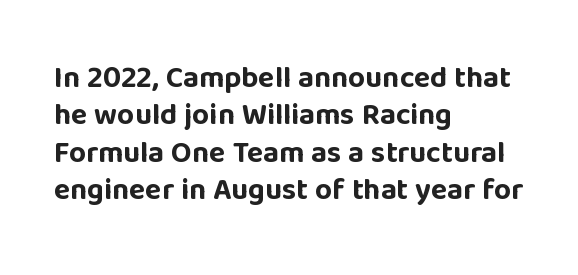
Q: Is the text bold? A: Yes.
Q: Is the text italic (slanted)? A: No, it is upright.
Q: Is the typeface a serif or a sans-serif typeface? A: Sans-serif.
Q: Is the text underlined? A: No.
Q: How is the paragraph aligned? A: Left-aligned.
Q: Is the spacing between letters normal or unusually wide? A: Normal.
Q: Is the spacing between lines tight, normal or loose? A: Normal.
Q: Width (condensed, normal, or wide)? A: Normal.
Q: Stroke contrast? A: Low.
Q: x-height? A: Large.
Q: Monospaced? A: No.
